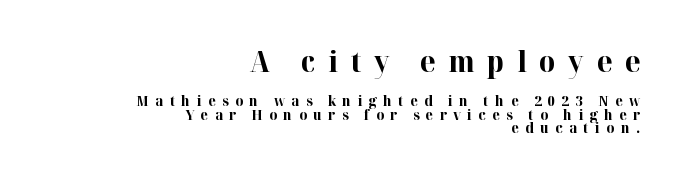
The rag falls on the left side of this text block. In terms of weight, the rendering is a true, heavy bold. A student would notice the top passage is typeset larger than what follows. The lettering stays uniformly vertical, giving the passage a roman look. The rendering shows small feet on the letterforms — a serif design. The vertical gap from one line to the next is small.
